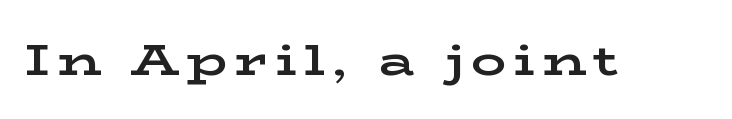
The image shows 44 px bold, wide serif type, upright; set not underlined; low stroke contrast and a medium x-height.
